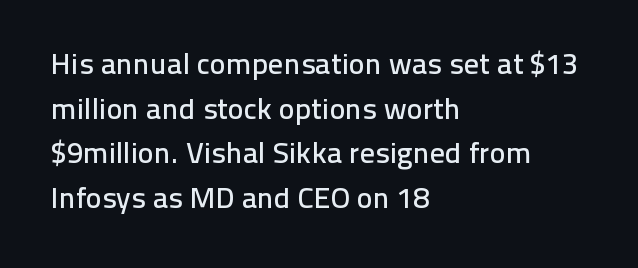
The image shows 30 px sans-serif type, upright; set left-aligned, normal line spacing (1.49x), normal letter spacing, not underlined; low stroke contrast and a medium x-height.
